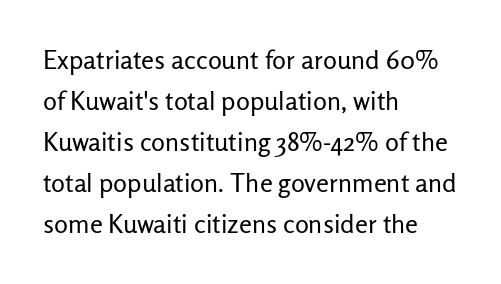
The words here are not underlined. Unbolded letterforms with no extra heft. Quick note: interline space is typical. These lines stack with their left ends in a neat column. Ordinary non-slanted type is in use. Here the glyphs are tracked normally, forming tight word shapes.
